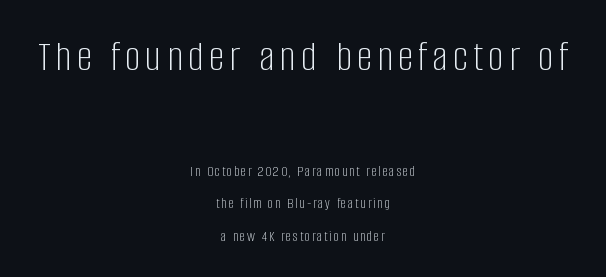
{"serif": "no", "italic": "no", "bold": "no", "weight": "light", "width": "condensed", "stroke_contrast": "low", "x_height": "large", "monospaced": "no", "underline": "no", "align": "center", "line_spacing": "loose", "line_spacing_ratio": 2.19, "larger_block": "first", "size_ratio": 2.93, "glyph_px": 44}
